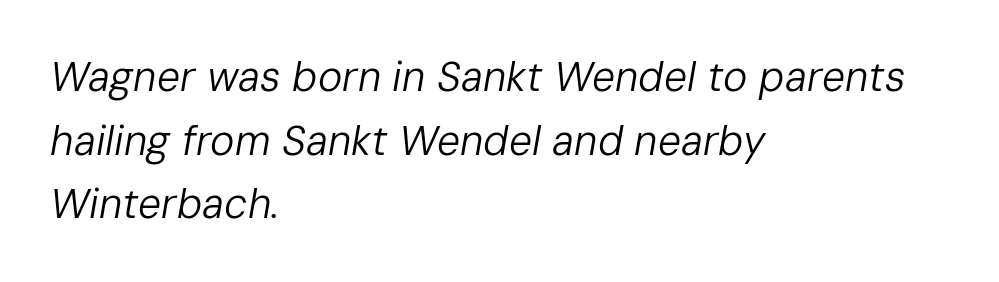
The image shows 41 px regular-weight type, italic (leaning right); set left-aligned, normal line spacing (1.55x), normal letter spacing, not underlined; low stroke contrast and a medium x-height.
